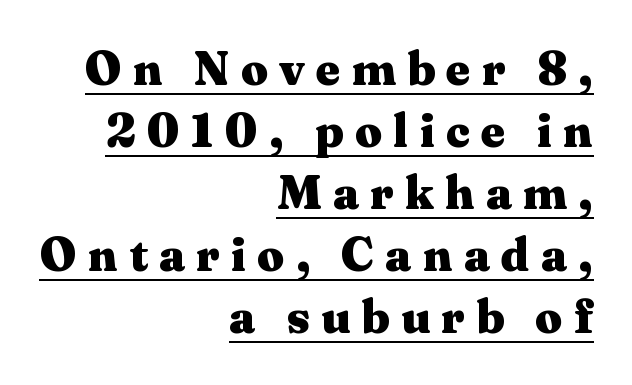
Q: Is the text bold? A: Yes.
Q: Is the text italic (slanted)? A: No, it is upright.
Q: Is the typeface a serif or a sans-serif typeface? A: Serif.
Q: Is the text underlined? A: Yes.
Q: How is the paragraph aligned? A: Right-aligned.
Q: Is the spacing between letters normal or unusually wide? A: Unusually wide.
Q: Is the spacing between lines tight, normal or loose? A: Normal.
Q: Width (condensed, normal, or wide)? A: Wide.
Q: Stroke contrast? A: Medium.
Q: x-height? A: Medium.
Q: Monospaced? A: No.
